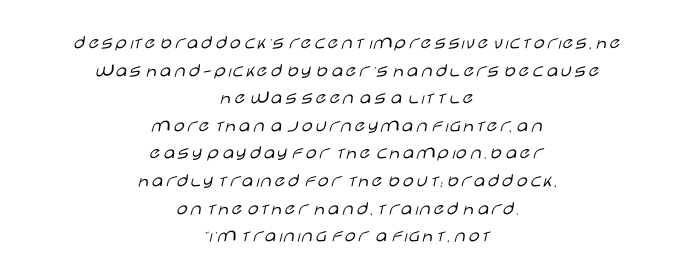
Q: Is the text bold? A: No.
Q: Is the text italic (slanted)? A: Yes.
Q: Is the text underlined? A: No.
Q: How is the paragraph aligned? A: Centered.
Q: Is the spacing between letters normal or unusually wide? A: Normal.
Q: Is the spacing between lines tight, normal or loose? A: Normal.
